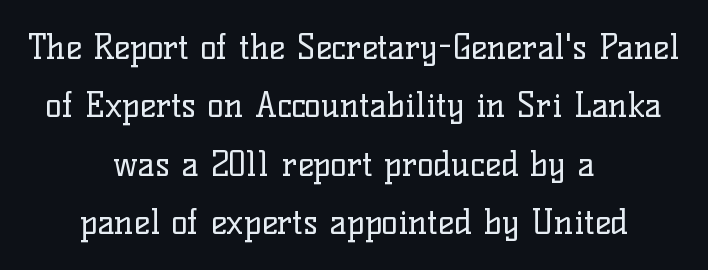
Q: Is the text bold? A: No.
Q: Is the text italic (slanted)? A: No, it is upright.
Q: Is the typeface a serif or a sans-serif typeface? A: Serif.
Q: Is the text underlined? A: No.
Q: How is the paragraph aligned? A: Centered.
Q: Is the spacing between letters normal or unusually wide? A: Normal.
Q: Width (condensed, normal, or wide)? A: Normal.
Q: Stroke contrast? A: Low.
Q: x-height? A: Medium.
Q: Monospaced? A: No.
